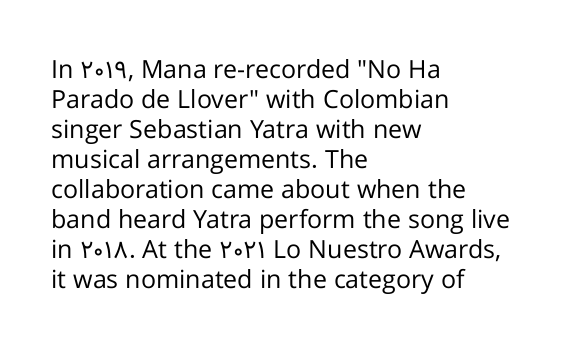
Stem width sits at or under what a default text font uses. Rendered with straight, roman letterforms. In CSS terms this would be text-align: left. Is the letter spacing exaggerated? No — it looks like the ordinary default.
